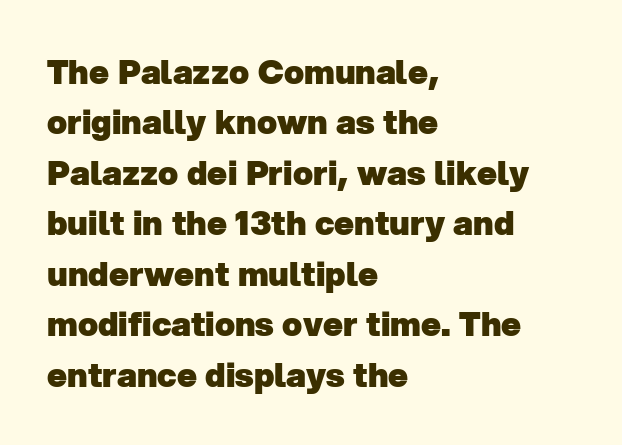
Q: Is the text bold? A: Yes.
Q: Is the typeface a serif or a sans-serif typeface? A: Sans-serif.
Q: Is the text underlined? A: No.
Q: How is the paragraph aligned? A: Left-aligned.
Q: Is the spacing between letters normal or unusually wide? A: Normal.
Q: Is the spacing between lines tight, normal or loose? A: Normal.
Q: Width (condensed, normal, or wide)? A: Normal.
Q: Stroke contrast? A: Low.
Q: x-height? A: Medium.
Q: Monospaced? A: No.
